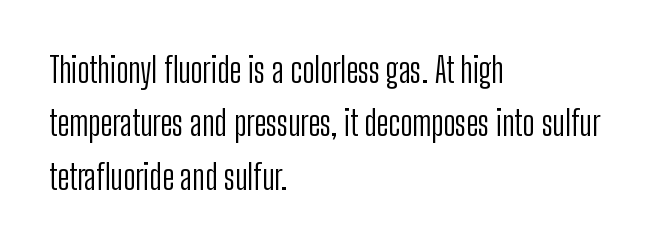
Q: Is the text bold? A: No.
Q: Is the text italic (slanted)? A: No, it is upright.
Q: Is the typeface a serif or a sans-serif typeface? A: Sans-serif.
Q: Is the text underlined? A: No.
Q: How is the paragraph aligned? A: Left-aligned.
Q: Is the spacing between letters normal or unusually wide? A: Normal.
Q: Is the spacing between lines tight, normal or loose? A: Normal.
Q: Width (condensed, normal, or wide)? A: Condensed.
Q: Stroke contrast? A: Low.
Q: x-height? A: Medium.
Q: Monospaced? A: No.
